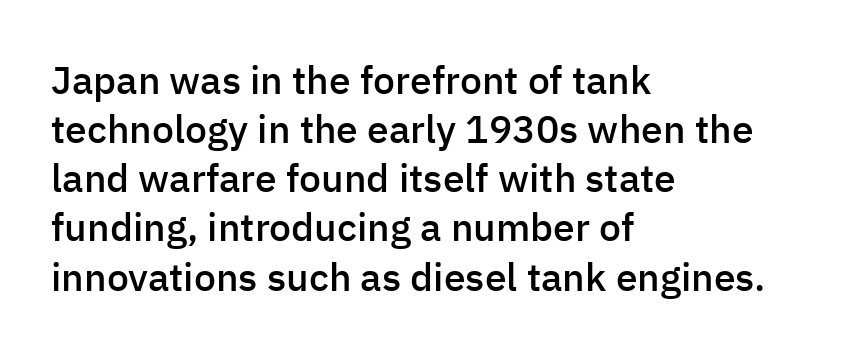
Q: Is the text bold? A: Semi-bold.
Q: Is the text italic (slanted)? A: No, it is upright.
Q: Is the typeface a serif or a sans-serif typeface? A: Sans-serif.
Q: Is the text underlined? A: No.
Q: How is the paragraph aligned? A: Left-aligned.
Q: Is the spacing between letters normal or unusually wide? A: Normal.
Q: Is the spacing between lines tight, normal or loose? A: Normal.
Q: Width (condensed, normal, or wide)? A: Normal.
Q: Stroke contrast? A: Low.
Q: x-height? A: Medium.
Q: Monospaced? A: No.
